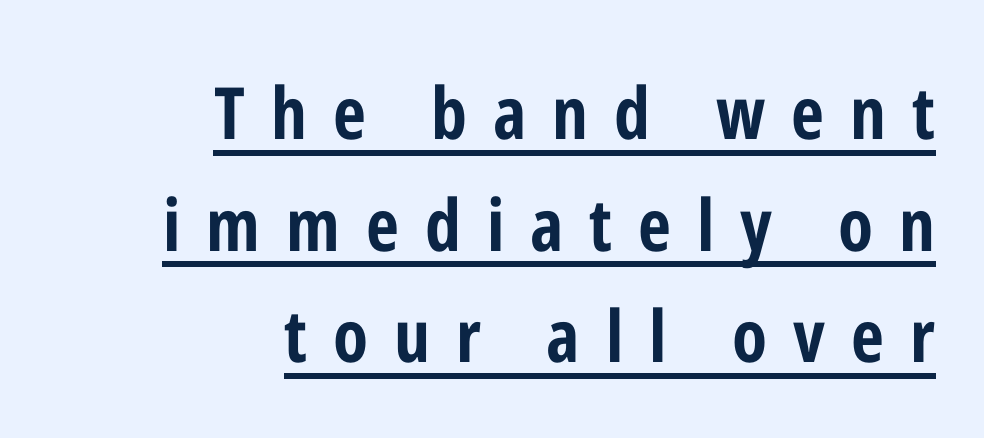
Q: Is the text bold? A: Yes.
Q: Is the text italic (slanted)? A: No, it is upright.
Q: Is the typeface a serif or a sans-serif typeface? A: Sans-serif.
Q: Is the text underlined? A: Yes.
Q: How is the paragraph aligned? A: Right-aligned.
Q: Is the spacing between letters normal or unusually wide? A: Unusually wide.
Q: Is the spacing between lines tight, normal or loose? A: Normal.
Q: Width (condensed, normal, or wide)? A: Condensed.
Q: Stroke contrast? A: Low.
Q: x-height? A: Medium.
Q: Monospaced? A: No.
